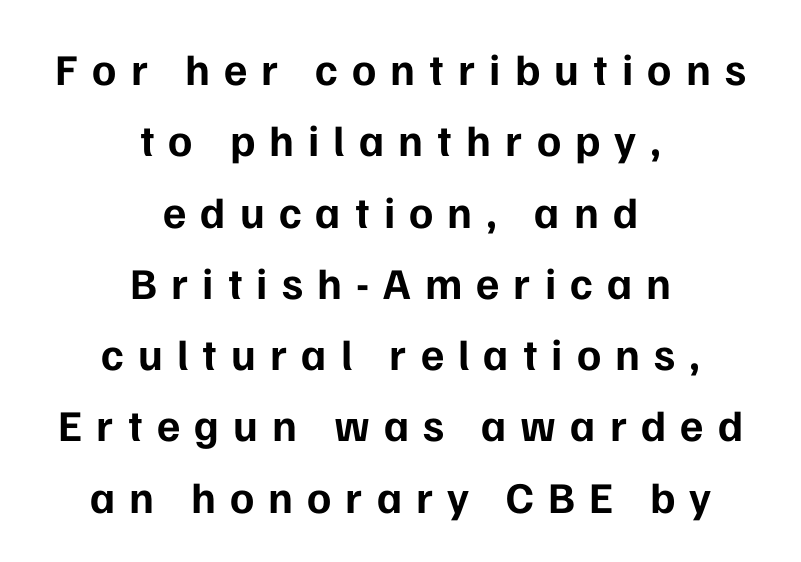
Q: Is the text bold? A: Yes.
Q: Is the text italic (slanted)? A: No, it is upright.
Q: Is the typeface a serif or a sans-serif typeface? A: Sans-serif.
Q: Is the text underlined? A: No.
Q: How is the paragraph aligned? A: Centered.
Q: Is the spacing between letters normal or unusually wide? A: Unusually wide.
Q: Is the spacing between lines tight, normal or loose? A: Normal.
Q: Width (condensed, normal, or wide)? A: Normal.
Q: Stroke contrast? A: Low.
Q: x-height? A: Medium.
Q: Monospaced? A: No.
